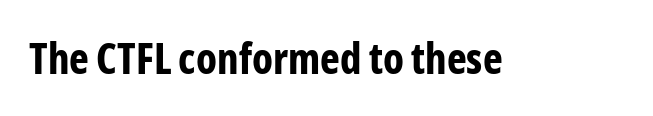
Honestly, there is no underline to notice here at all. This is heavy type, rendered in bold. Posture: upright roman. The designer went with a sans here, leaving each stem footless. This sample uses plain, unmodified letter spacing. You could not count columns in this text — the font is proportionally spaced.
